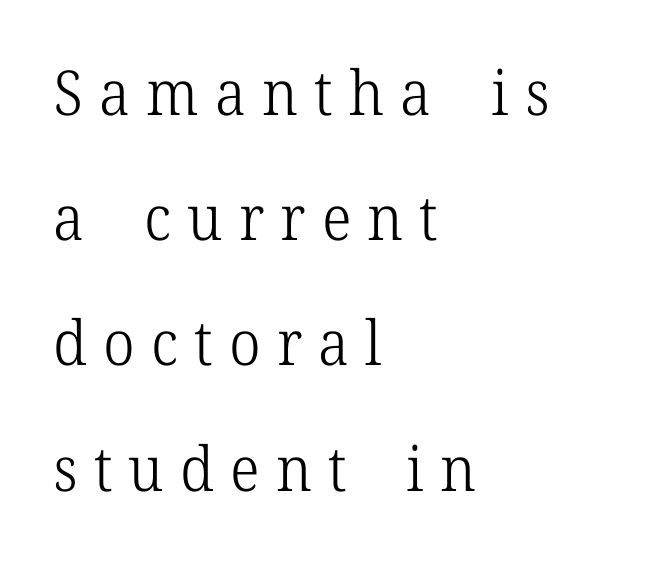
Q: Is the text bold? A: No.
Q: Is the text italic (slanted)? A: No, it is upright.
Q: Is the typeface a serif or a sans-serif typeface? A: Serif.
Q: Is the text underlined? A: No.
Q: How is the paragraph aligned? A: Left-aligned.
Q: Is the spacing between letters normal or unusually wide? A: Unusually wide.
Q: Is the spacing between lines tight, normal or loose? A: Loose.
Q: Width (condensed, normal, or wide)? A: Normal.
Q: Stroke contrast? A: Low.
Q: x-height? A: Medium.
Q: Monospaced? A: No.
